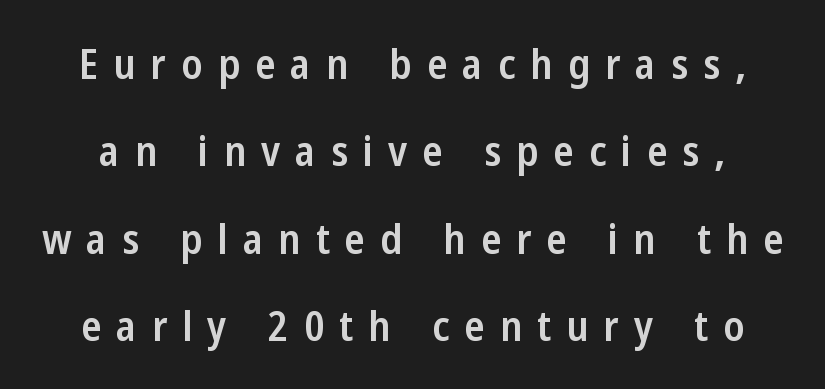
Q: Is the text bold? A: Semi-bold.
Q: Is the text italic (slanted)? A: No, it is upright.
Q: Is the typeface a serif or a sans-serif typeface? A: Sans-serif.
Q: Is the text underlined? A: No.
Q: Is the spacing between letters normal or unusually wide? A: Unusually wide.
Q: Is the spacing between lines tight, normal or loose? A: Loose.
Q: Width (condensed, normal, or wide)? A: Condensed.
Q: Stroke contrast? A: Low.
Q: x-height? A: Medium.
Q: Monospaced? A: No.
